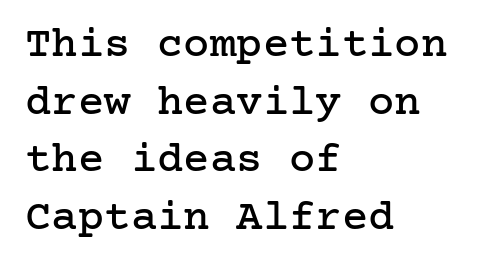
Q: Is the text italic (slanted)? A: No, it is upright.
Q: Is the typeface a serif or a sans-serif typeface? A: Serif.
Q: Is the text underlined? A: No.
Q: How is the paragraph aligned? A: Left-aligned.
Q: Is the spacing between letters normal or unusually wide? A: Normal.
Q: Is the spacing between lines tight, normal or loose? A: Normal.
Q: Width (condensed, normal, or wide)? A: Normal.
Q: Stroke contrast? A: Low.
Q: x-height? A: Medium.
